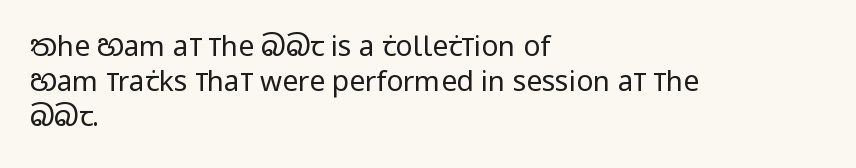
Q: Is the text bold? A: No.
Q: Is the text italic (slanted)? A: No, it is upright.
Q: Is the typeface a serif or a sans-serif typeface? A: Sans-serif.
Q: Is the text underlined? A: No.
Q: How is the paragraph aligned? A: Left-aligned.
Q: Is the spacing between letters normal or unusually wide? A: Normal.
Q: Is the spacing between lines tight, normal or loose? A: Normal.
Q: Width (condensed, normal, or wide)? A: Condensed.
Q: Stroke contrast? A: Low.
Q: x-height? A: Large.
Q: Monospaced? A: No.
